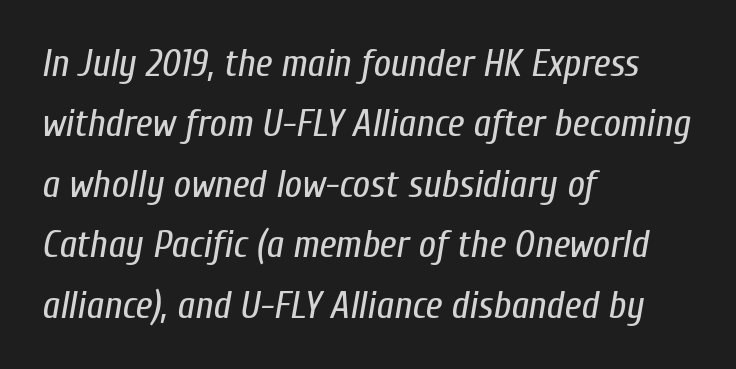
{"italic": "yes", "lean": "right", "slant_degrees": 10, "bold": "no", "weight": "regular", "width": "condensed", "stroke_contrast": "low", "x_height": "medium", "monospaced": "no", "underline": "no", "align": "left", "line_spacing": "normal", "line_spacing_ratio": 1.59, "letter_spacing": "normal", "letter_spacing_em": 0.0, "glyph_px": 38}
